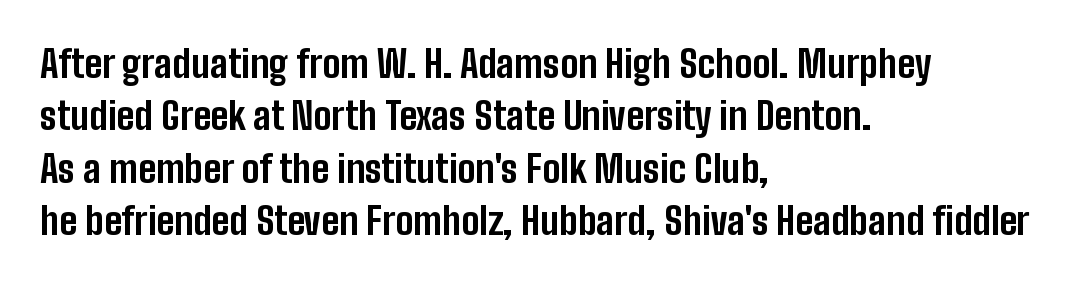
{"serif": "no", "italic": "no", "bold": "yes", "weight": "bold", "width": "condensed", "stroke_contrast": "low", "x_height": "medium", "monospaced": "no", "underline": "no", "align": "left", "line_spacing": "normal", "line_spacing_ratio": 1.38, "letter_spacing": "normal", "letter_spacing_em": 0.0, "glyph_px": 38}
